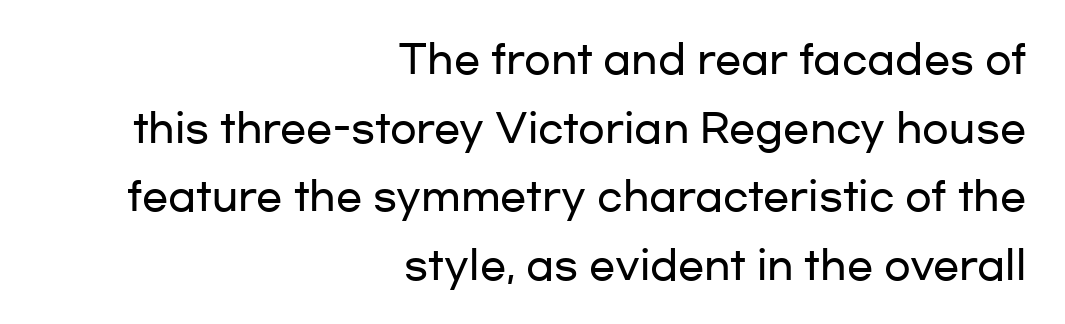
The image shows 39 px wide sans-serif type, upright; set right-aligned, line spacing 1.76x, normal letter spacing, not underlined; low stroke contrast and a medium x-height.
